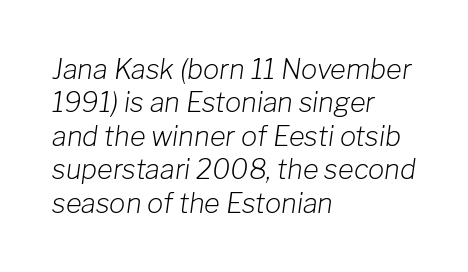
Q: Is the text bold? A: No.
Q: Is the text italic (slanted)? A: Yes, it leans right by about 8 degrees.
Q: Is the text underlined? A: No.
Q: How is the paragraph aligned? A: Left-aligned.
Q: Is the spacing between letters normal or unusually wide? A: Normal.
